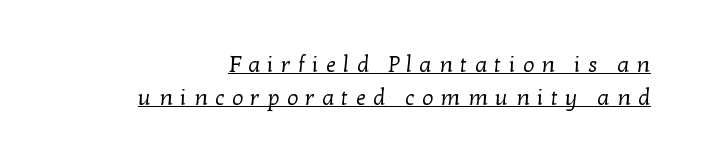
Weight class: somewhere from thin through regular. There is plenty of visible air inserted between adjacent glyphs. The line-height multiplier appears to be the usual default. Beneath each row of characters lies a ruled line.
